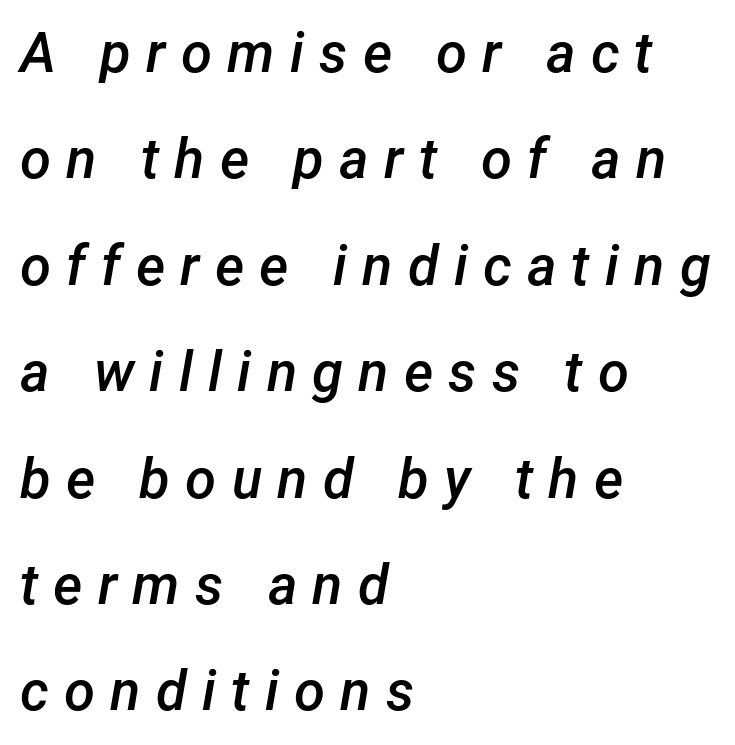
{"italic": "yes", "lean": "right", "slant_degrees": 12, "bold": "semi", "weight": "semibold", "width": "normal", "stroke_contrast": "low", "x_height": "medium", "monospaced": "no", "underline": "no", "align": "left", "line_spacing": "loose", "line_spacing_ratio": 1.9, "letter_spacing": "wide", "letter_spacing_em": 0.27, "glyph_px": 56}
